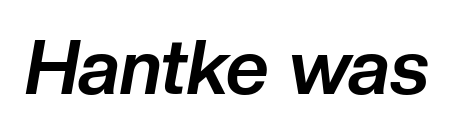
Q: Is the text bold? A: Yes.
Q: Is the text italic (slanted)? A: Yes, it leans right by about 10 degrees.
Q: Is the text underlined? A: No.
Q: Is the spacing between letters normal or unusually wide? A: Normal.
Q: Width (condensed, normal, or wide)? A: Normal.
Q: Stroke contrast? A: Low.
Q: x-height? A: Medium.
Q: Monospaced? A: No.
